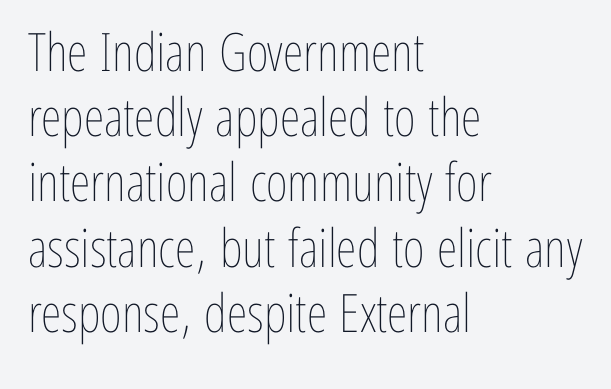
The image shows 53 px thin, condensed type, upright; set left-aligned, line spacing 1.23x, normal letter spacing, not underlined; low stroke contrast and a medium x-height.
